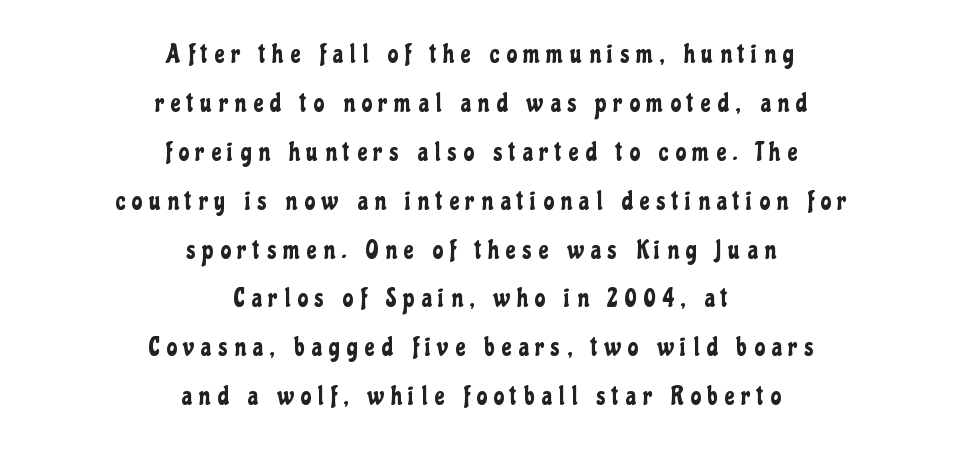
Q: Is the text italic (slanted)? A: No, it is upright.
Q: Is the text underlined? A: No.
Q: How is the paragraph aligned? A: Centered.
Q: Is the spacing between letters normal or unusually wide? A: Unusually wide.
